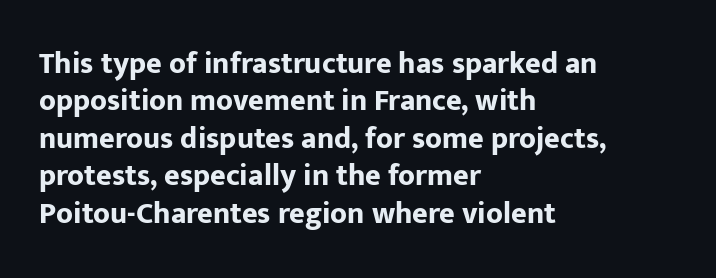
{"serif": "no", "italic": "no", "bold": "yes", "weight": "bold", "width": "normal", "stroke_contrast": "low", "x_height": "medium", "monospaced": "no", "underline": "no", "align": "left", "line_spacing": "normal", "line_spacing_ratio": 1.25, "letter_spacing": "normal", "letter_spacing_em": 0.0, "glyph_px": 30}
